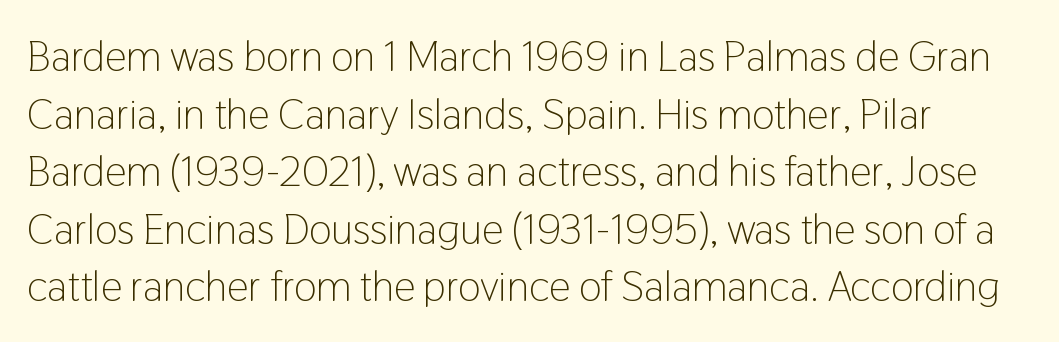
{"serif": "no", "italic": "no", "bold": "no", "weight": "light", "width": "condensed", "stroke_contrast": "low", "x_height": "medium", "monospaced": "no", "underline": "no", "line_spacing": "normal", "line_spacing_ratio": 1.34, "letter_spacing": "normal", "letter_spacing_em": 0.0, "glyph_px": 43}
